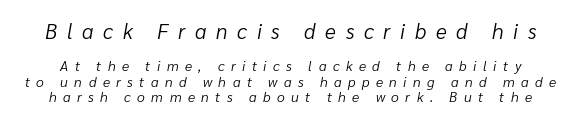
The image shows 21 px text type, italic (leaning right); set tight line spacing (1.11x), unusually wide letter spacing (+0.46 em), not underlined; the first (top) block is 1.5x larger.
